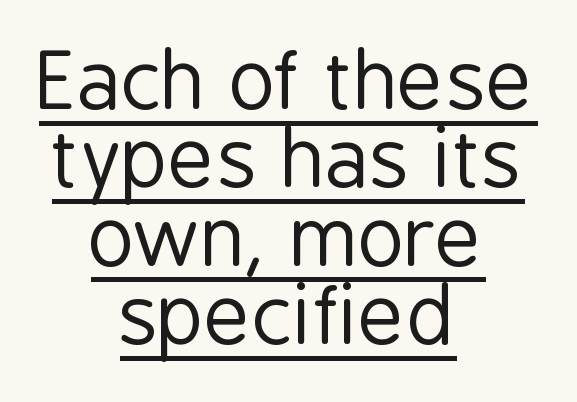
Q: Is the text bold? A: No.
Q: Is the text italic (slanted)? A: No, it is upright.
Q: Is the typeface a serif or a sans-serif typeface? A: Sans-serif.
Q: Is the text underlined? A: Yes.
Q: How is the paragraph aligned? A: Centered.
Q: Is the spacing between letters normal or unusually wide? A: Normal.
Q: Is the spacing between lines tight, normal or loose? A: Tight.
Q: Width (condensed, normal, or wide)? A: Condensed.
Q: Stroke contrast? A: Low.
Q: x-height? A: Medium.
Q: Monospaced? A: No.
